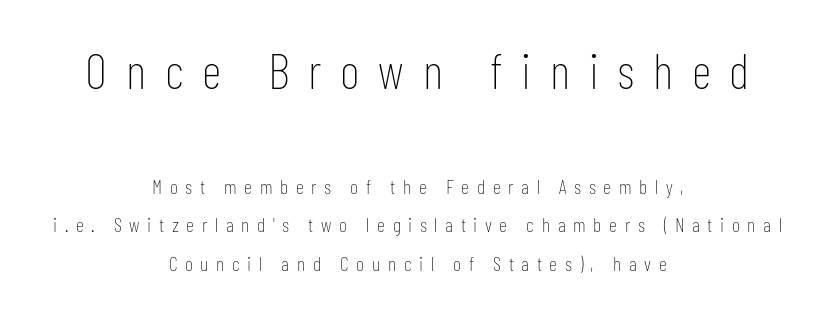
{"serif": "no", "italic": "no", "bold": "no", "weight": "thin", "width": "condensed", "stroke_contrast": "low", "x_height": "medium", "monospaced": "no", "underline": "no", "align": "center", "line_spacing": "loose", "line_spacing_ratio": 1.93, "letter_spacing": "wide", "letter_spacing_em": 0.38, "larger_block": "first", "size_ratio": 2.45, "glyph_px": 49}
